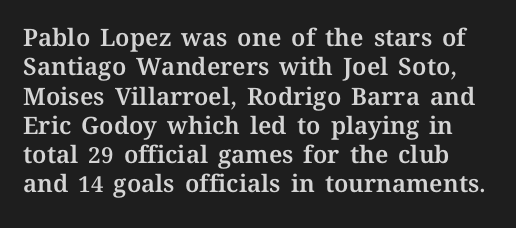
The image shows 24 px text type, upright; set line spacing 1.22x, normal letter spacing, not underlined.
